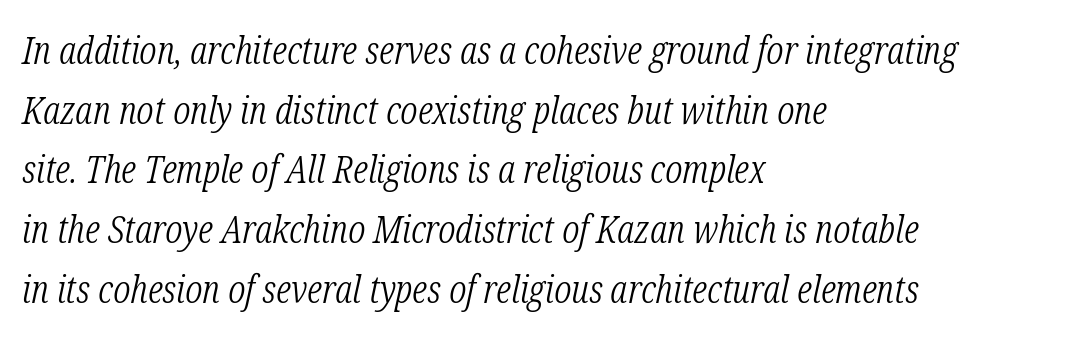
{"serif": "yes", "italic": "yes", "lean": "right", "slant_degrees": 12, "bold": "no", "weight": "light", "width": "condensed", "stroke_contrast": "low", "x_height": "medium", "monospaced": "no", "underline": "no", "align": "left", "line_spacing": "normal", "line_spacing_ratio": 1.53, "letter_spacing": "normal", "letter_spacing_em": 0.0, "glyph_px": 39}
